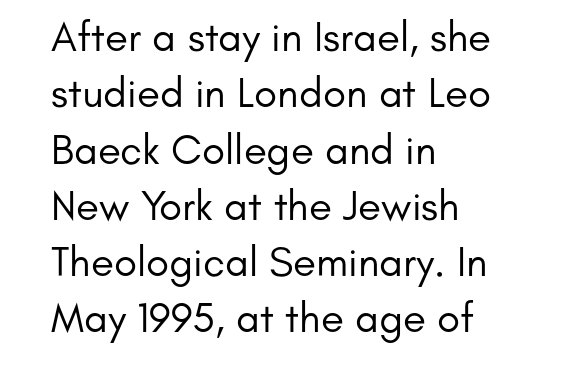
{"serif": "no", "italic": "no", "bold": "no", "weight": "regular", "width": "normal", "stroke_contrast": "low", "x_height": "small", "monospaced": "no", "underline": "no", "align": "left", "line_spacing": "normal", "line_spacing_ratio": 1.34, "letter_spacing": "normal", "letter_spacing_em": 0.0, "glyph_px": 42}
